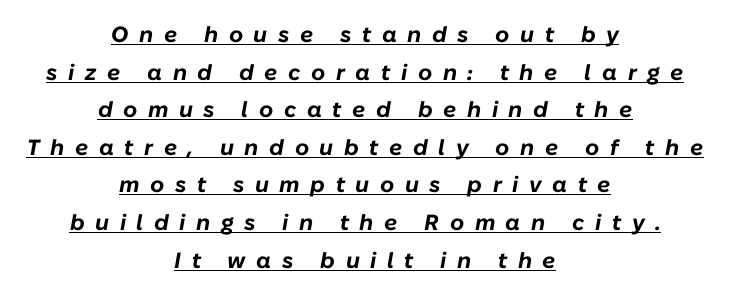
{"italic": "yes", "lean": "right", "slant_degrees": 10, "bold": "yes", "underline": "yes", "align": "center", "line_spacing_ratio": 1.71, "letter_spacing": "wide", "letter_spacing_em": 0.48, "glyph_px": 22}
